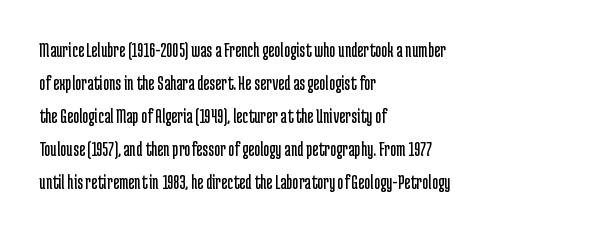
Q: Is the text bold? A: No.
Q: Is the text italic (slanted)? A: No, it is upright.
Q: Is the text underlined? A: No.
Q: How is the paragraph aligned? A: Left-aligned.
Q: Is the spacing between letters normal or unusually wide? A: Normal.
Q: Is the spacing between lines tight, normal or loose? A: Normal.
